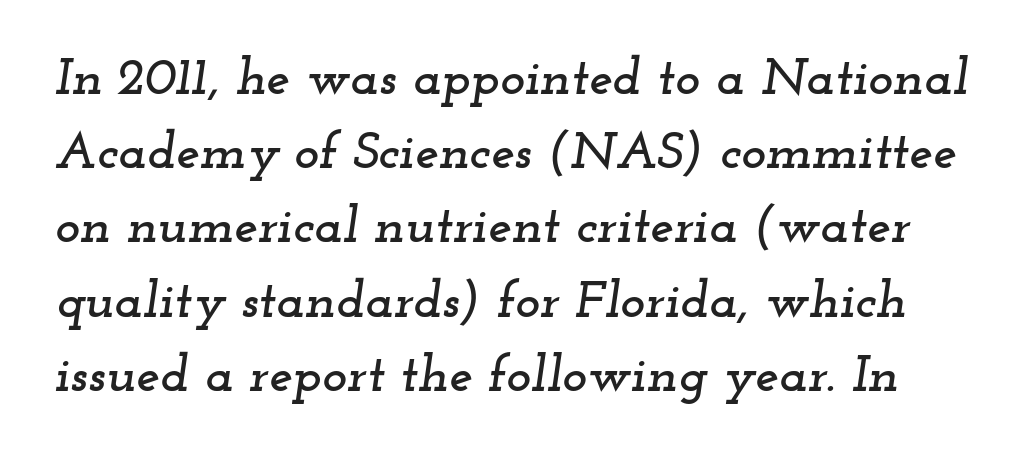
Q: Is the text italic (slanted)? A: Yes, it leans right by about 12 degrees.
Q: Is the typeface a serif or a sans-serif typeface? A: Serif.
Q: Is the text underlined? A: No.
Q: Is the spacing between letters normal or unusually wide? A: Normal.
Q: Is the spacing between lines tight, normal or loose? A: Normal.
Q: Width (condensed, normal, or wide)? A: Wide.
Q: Stroke contrast? A: Low.
Q: x-height? A: Small.
Q: Monospaced? A: No.
